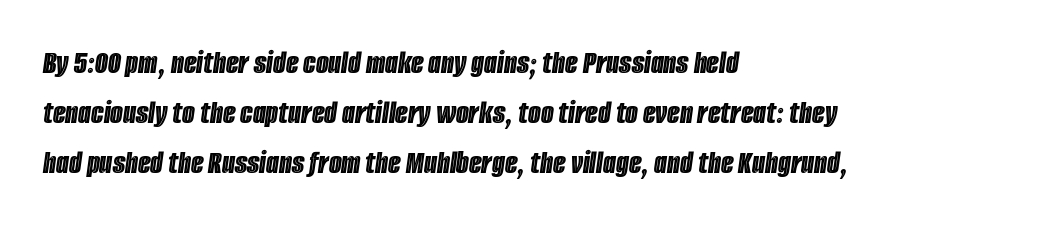
No extra tracking has been applied to these lines. Baseline-to-baseline distance is the conventional proportion of letter height. Has an underline been added? It has not. Characters are canted at an angle relative to the baseline's perpendicular.
